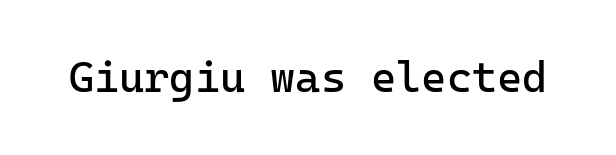
Each letter, wide or thin by design, is forced into the same width here. The passage shown has conventional tracking throughout. Tall strokes in this sample are plumb rather than angled. Unlike a traditional serif, this face leaves its strokes unadorned. The strip under each line holds only bare page.
